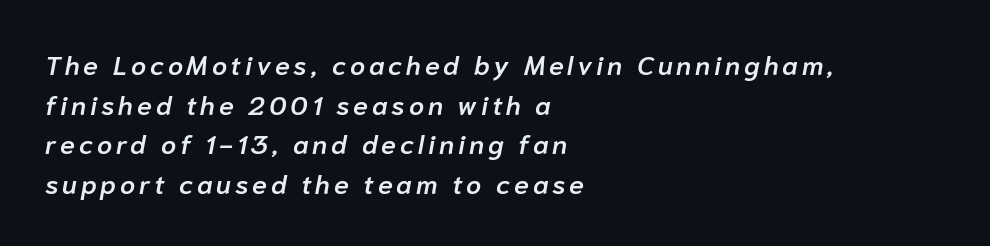
Q: Is the text bold? A: Semi-bold.
Q: Is the text italic (slanted)? A: Yes, it leans right by about 10 degrees.
Q: Is the text underlined? A: No.
Q: How is the paragraph aligned? A: Left-aligned.
Q: Is the spacing between lines tight, normal or loose? A: Normal.
